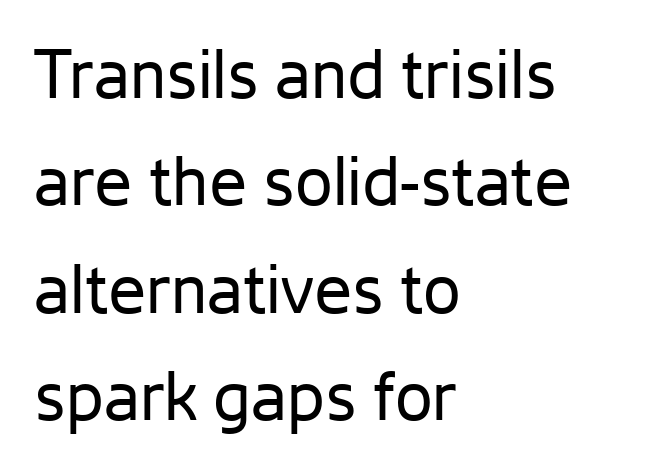
The image shows 68 px regular-weight sans-serif type, upright; set left-aligned, normal line spacing (1.58x), normal letter spacing, not underlined; low stroke contrast and a medium x-height.
